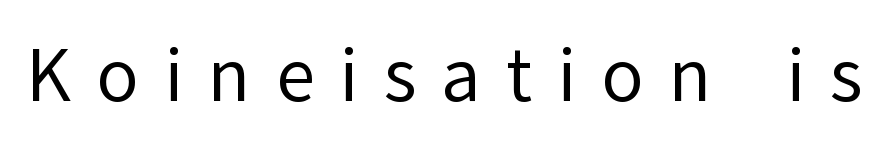
The image shows 76 px regular-weight sans-serif type, upright; set unusually wide letter spacing (+0.33 em), not underlined; low stroke contrast and a medium x-height.
